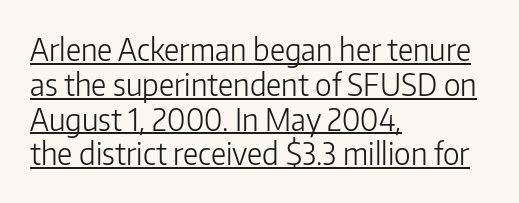
Q: Is the text bold? A: No.
Q: Is the text italic (slanted)? A: No, it is upright.
Q: Is the typeface a serif or a sans-serif typeface? A: Sans-serif.
Q: Is the text underlined? A: Yes.
Q: How is the paragraph aligned? A: Left-aligned.
Q: Is the spacing between letters normal or unusually wide? A: Normal.
Q: Width (condensed, normal, or wide)? A: Normal.
Q: Stroke contrast? A: Low.
Q: x-height? A: Medium.
Q: Monospaced? A: No.
